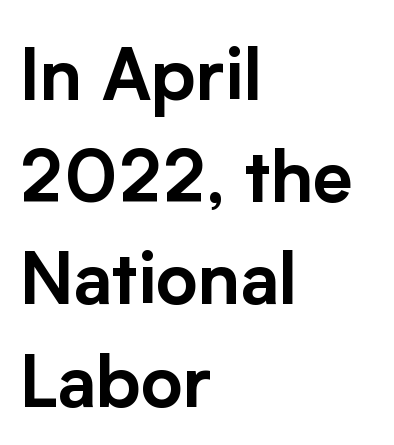
The image shows 72 px sans-serif type, upright; set left-aligned, normal line spacing (1.42x), normal letter spacing, not underlined; low stroke contrast and a medium x-height.
